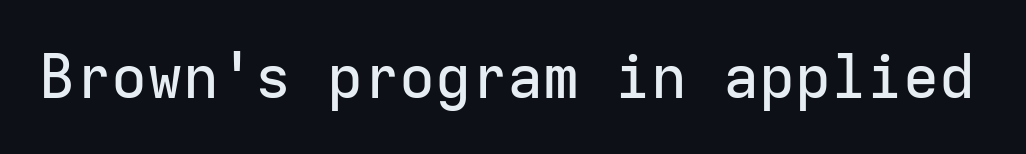
Note the uniform advance width — an 'i' takes as much space as an 'm'. The strip under each line holds only bare page. Designer's note — italics off, roman on. Tracking here is standard; glyphs follow each other at the usual distance.
